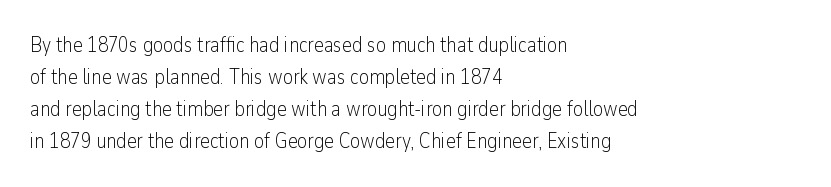
{"italic": "no", "bold": "no", "underline": "no", "align": "left", "line_spacing": "normal", "line_spacing_ratio": 1.53, "letter_spacing": "normal", "letter_spacing_em": 0.0, "glyph_px": 21}
